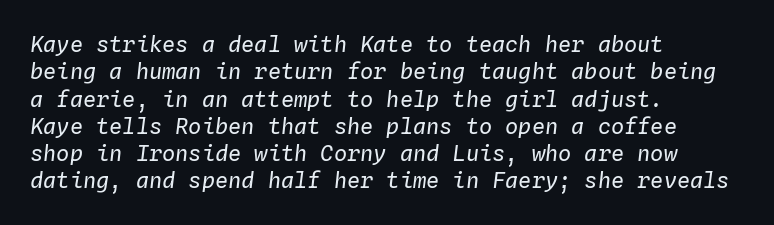
The image shows 22 px text type, italic (leaning right); set left-aligned, line spacing 1.24x, normal letter spacing, not underlined.
